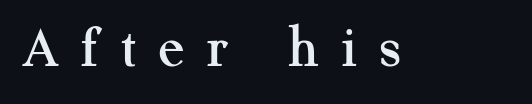
Q: Is the text italic (slanted)? A: No, it is upright.
Q: Is the typeface a serif or a sans-serif typeface? A: Serif.
Q: Is the text underlined? A: No.
Q: Is the spacing between letters normal or unusually wide? A: Unusually wide.
Q: Width (condensed, normal, or wide)? A: Normal.
Q: Stroke contrast? A: Medium.
Q: x-height? A: Medium.
Q: Monospaced? A: No.
